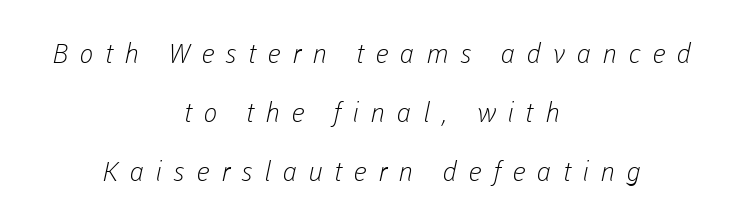
{"bold": "no", "underline": "no", "align": "center", "line_spacing": "loose", "line_spacing_ratio": 2.18, "letter_spacing": "wide", "letter_spacing_em": 0.42, "glyph_px": 27}
